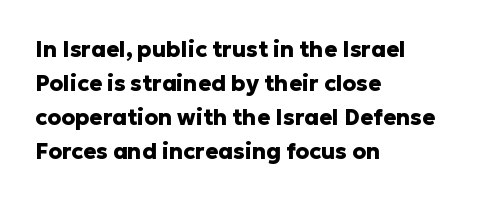
{"italic": "no", "bold": "yes", "underline": "no", "align": "left", "line_spacing": "normal", "line_spacing_ratio": 1.54, "letter_spacing": "normal", "letter_spacing_em": 0.0, "glyph_px": 22}
